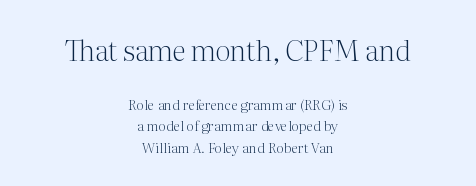
In terms of letterspacing, this is plain default setting. Is the stroke heavy? The answer is a plain regular-or-lighter. The passage shown is not underscored anywhere. These two chunks differ in scale, with the top chunk taking the larger measure.
